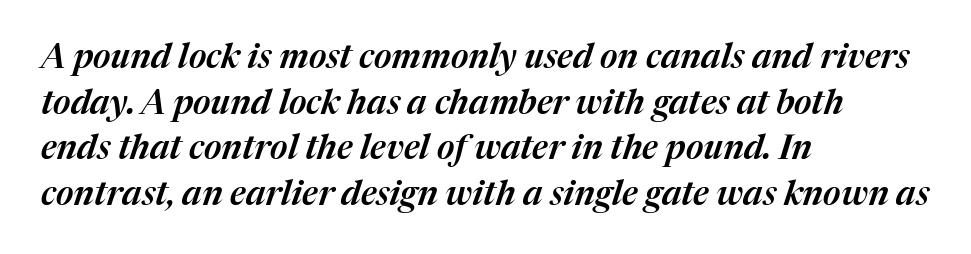
This sample uses plain, unmodified letter spacing. You could not count columns in this text — the font is proportionally spaced. A clean baseline with only descenders dipping below it. Looking at the ascenders, they clearly lean. Does the copy run flush right? No — it runs flush left. If you measured baseline to baseline, you'd find a middling distance.
